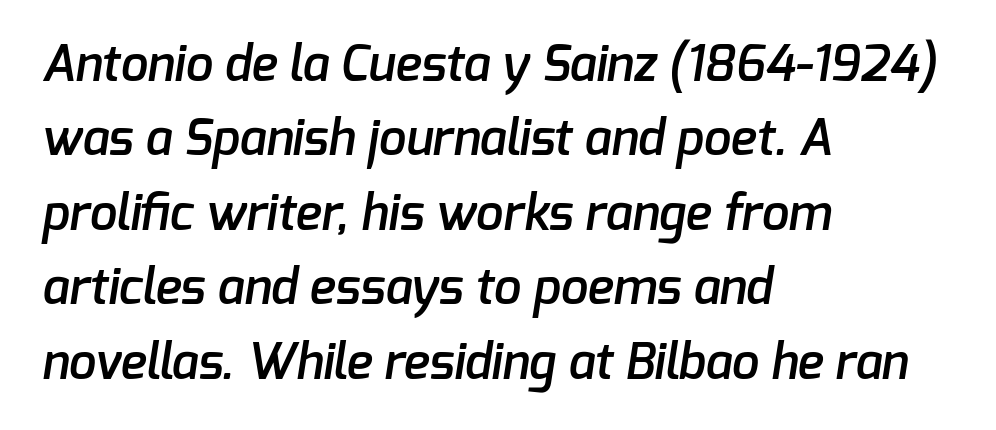
Q: Is the text bold? A: Semi-bold.
Q: Is the typeface a serif or a sans-serif typeface? A: Sans-serif.
Q: Is the text underlined? A: No.
Q: How is the paragraph aligned? A: Left-aligned.
Q: Is the spacing between letters normal or unusually wide? A: Normal.
Q: Is the spacing between lines tight, normal or loose? A: Normal.
Q: Width (condensed, normal, or wide)? A: Normal.
Q: Stroke contrast? A: Low.
Q: x-height? A: Medium.
Q: Monospaced? A: No.
